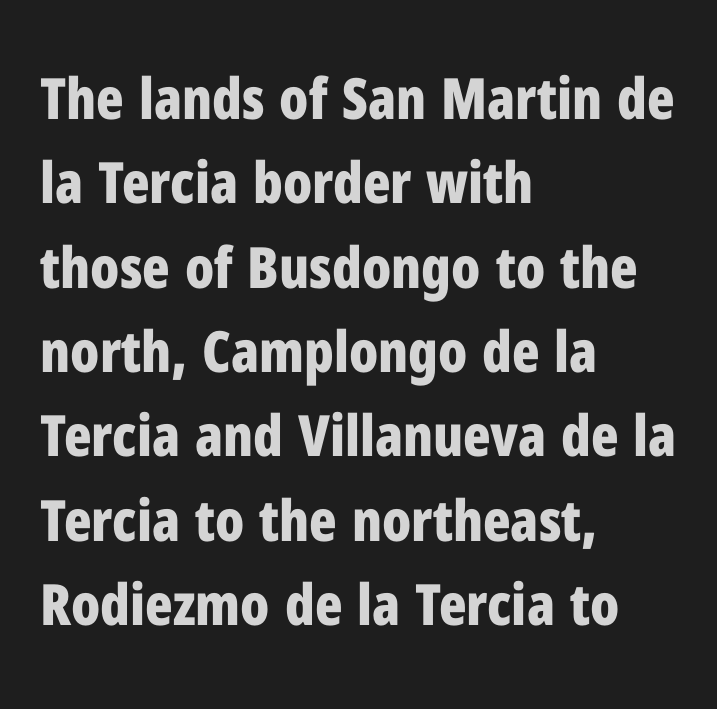
Q: Is the text bold? A: Yes.
Q: Is the text italic (slanted)? A: No, it is upright.
Q: Is the typeface a serif or a sans-serif typeface? A: Sans-serif.
Q: Is the text underlined? A: No.
Q: How is the paragraph aligned? A: Left-aligned.
Q: Is the spacing between letters normal or unusually wide? A: Normal.
Q: Is the spacing between lines tight, normal or loose? A: Normal.
Q: Width (condensed, normal, or wide)? A: Condensed.
Q: Stroke contrast? A: Low.
Q: x-height? A: Medium.
Q: Monospaced? A: No.
